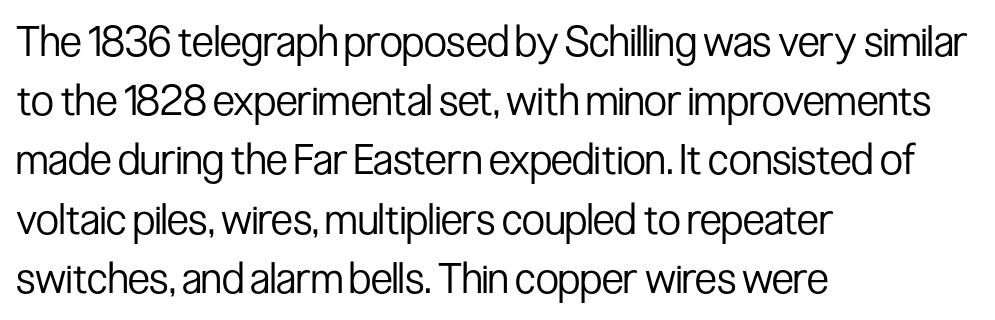
{"serif": "no", "italic": "no", "bold": "no", "weight": "regular", "width": "condensed", "stroke_contrast": "low", "x_height": "medium", "monospaced": "no", "underline": "no", "align": "left", "line_spacing": "normal", "line_spacing_ratio": 1.41, "letter_spacing": "normal", "letter_spacing_em": 0.0, "glyph_px": 42}
